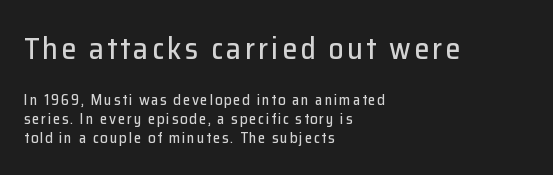
Q: Is the text italic (slanted)? A: No, it is upright.
Q: Is the typeface a serif or a sans-serif typeface? A: Sans-serif.
Q: Is the text underlined? A: No.
Q: How is the paragraph aligned? A: Left-aligned.
Q: Is the spacing between lines tight, normal or loose? A: Normal.
Q: Which block of text is set in a larger size, the first (top) or the second (bottom)? A: The first (top) one.
Q: Width (condensed, normal, or wide)? A: Normal.
Q: Stroke contrast? A: Low.
Q: x-height? A: Medium.
Q: Monospaced? A: No.
